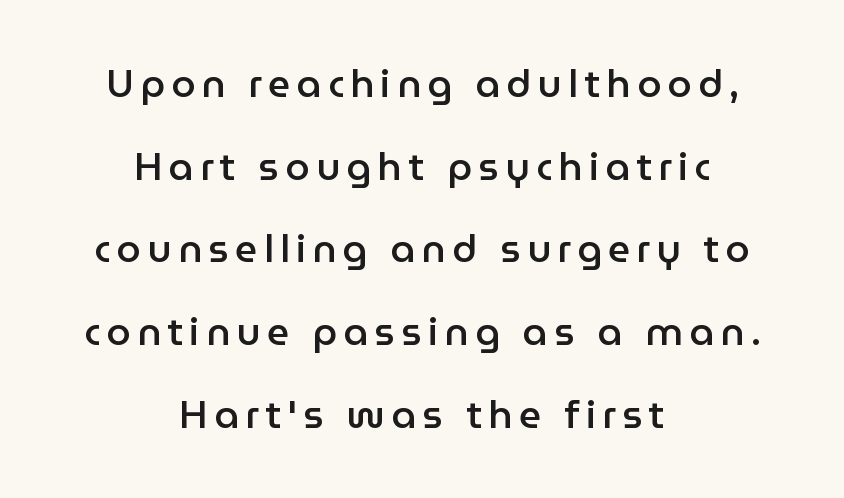
Q: Is the text bold? A: Semi-bold.
Q: Is the text italic (slanted)? A: No, it is upright.
Q: Is the typeface a serif or a sans-serif typeface? A: Sans-serif.
Q: Is the text underlined? A: No.
Q: How is the paragraph aligned? A: Centered.
Q: Is the spacing between lines tight, normal or loose? A: Loose.
Q: Width (condensed, normal, or wide)? A: Normal.
Q: Stroke contrast? A: Low.
Q: x-height? A: Medium.
Q: Monospaced? A: No.
